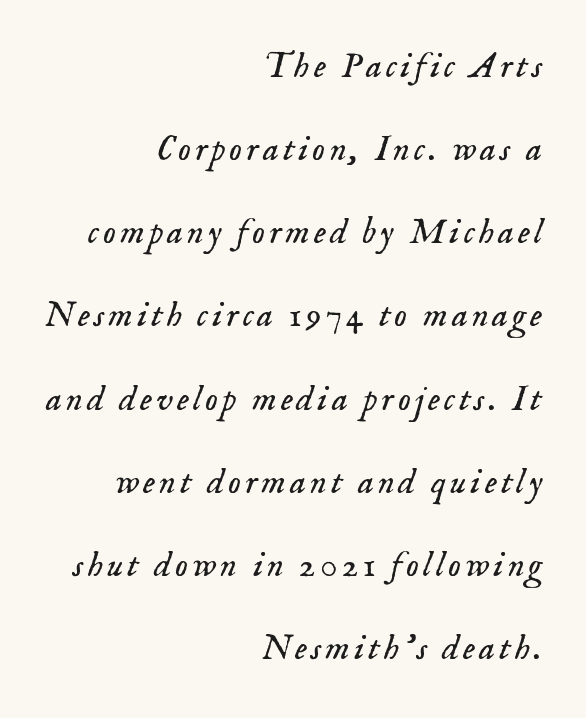
The image shows 36 px light serif type, italic (leaning right); set right-aligned, loose line spacing (2.31x), not underlined; low stroke contrast and a small x-height.
